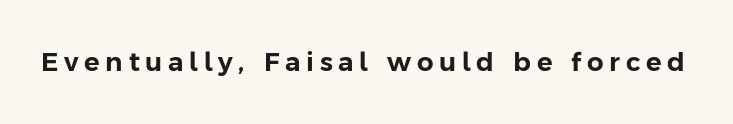
If you drew a line through each stem, it would be perfectly vertical. Inter-character spacing is expanded well beyond the font's built-in metrics. Each row of text sits above clean, open space.
